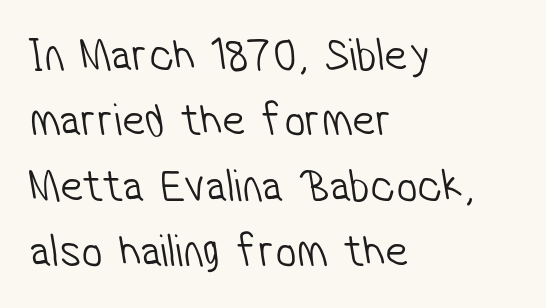
Q: Is the text bold? A: No.
Q: Is the typeface a serif or a sans-serif typeface? A: Sans-serif.
Q: Is the text underlined? A: No.
Q: How is the paragraph aligned? A: Left-aligned.
Q: Is the spacing between letters normal or unusually wide? A: Normal.
Q: Is the spacing between lines tight, normal or loose? A: Normal.
Q: Width (condensed, normal, or wide)? A: Condensed.
Q: Stroke contrast? A: Low.
Q: x-height? A: Medium.
Q: Monospaced? A: No.
